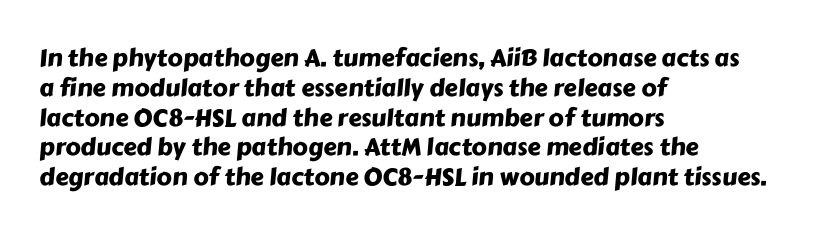
Typeset ragged right — the left edge is the straight one. The glyphs are unaccompanied by any horizontal stroke below them. The gaps between neighbouring characters are ordinary and unremarkable.
